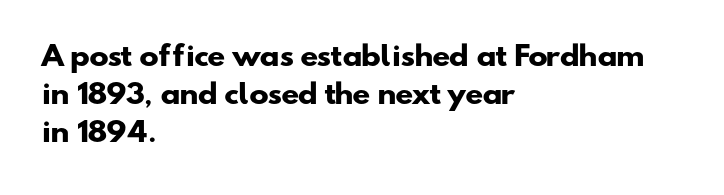
{"bold": "yes", "underline": "no", "align": "left", "line_spacing": "normal", "line_spacing_ratio": 1.47, "letter_spacing": "normal", "letter_spacing_em": 0.0, "glyph_px": 26}
